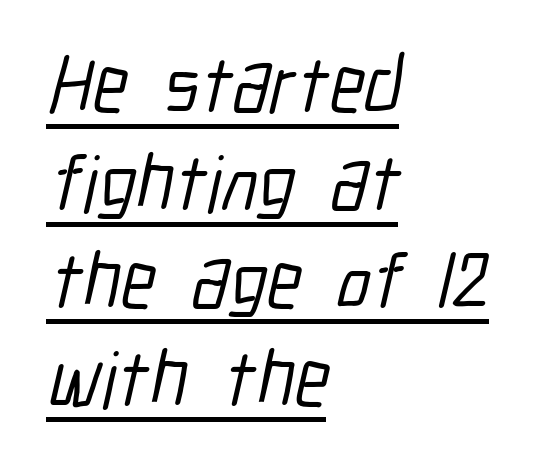
Varying glyph widths throughout — classic text-font behaviour. Underlining? Definitely there. Tracking here is standard; glyphs follow each other at the usual distance. Caption: multi-line text, flush left, ragged right.
